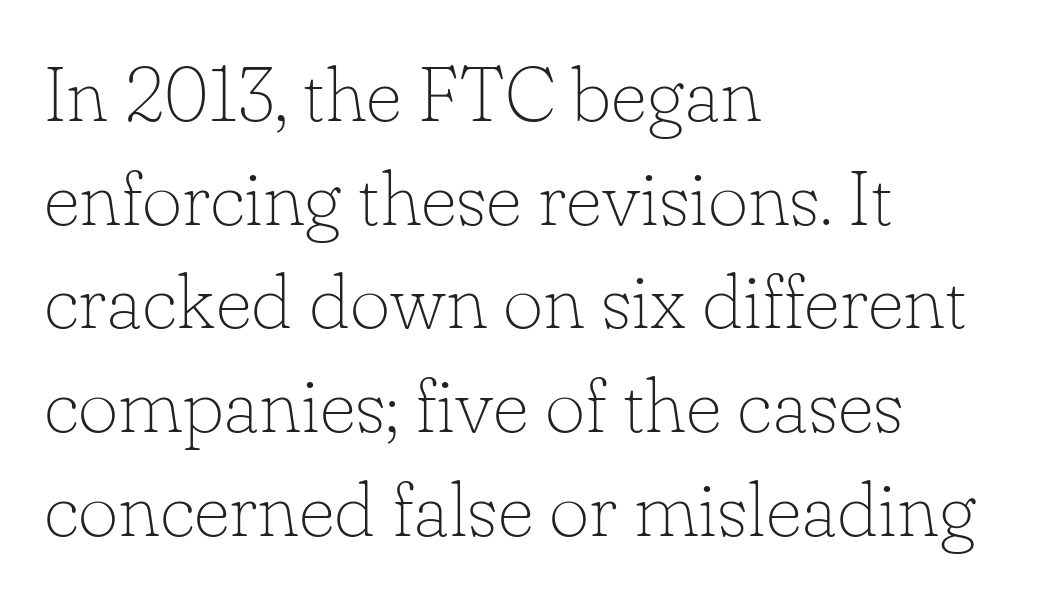
Q: Is the text bold? A: No.
Q: Is the text italic (slanted)? A: No, it is upright.
Q: Is the typeface a serif or a sans-serif typeface? A: Serif.
Q: Is the text underlined? A: No.
Q: How is the paragraph aligned? A: Left-aligned.
Q: Is the spacing between letters normal or unusually wide? A: Normal.
Q: Is the spacing between lines tight, normal or loose? A: Normal.
Q: Width (condensed, normal, or wide)? A: Normal.
Q: Stroke contrast? A: Low.
Q: x-height? A: Small.
Q: Monospaced? A: No.
